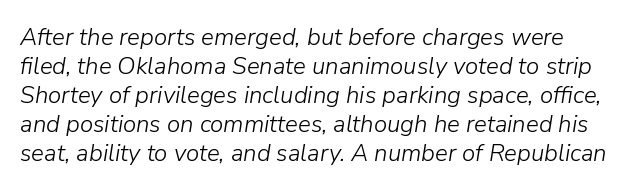
{"italic": "yes", "lean": "right", "slant_degrees": 9, "bold": "no", "underline": "no", "line_spacing_ratio": 1.21, "letter_spacing": "normal", "letter_spacing_em": 0.0, "glyph_px": 24}
